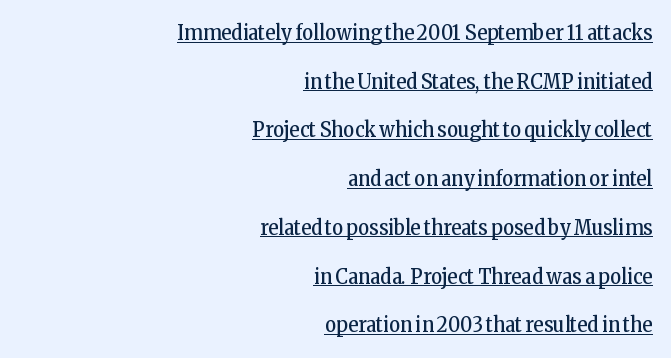
Q: Is the text bold? A: No.
Q: Is the text italic (slanted)? A: No, it is upright.
Q: Is the text underlined? A: Yes.
Q: How is the paragraph aligned? A: Right-aligned.
Q: Is the spacing between letters normal or unusually wide? A: Normal.
Q: Is the spacing between lines tight, normal or loose? A: Loose.
